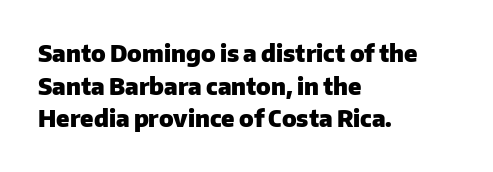
{"italic": "no", "bold": "yes", "underline": "no", "align": "left", "line_spacing": "normal", "line_spacing_ratio": 1.42, "letter_spacing": "normal", "letter_spacing_em": 0.0, "glyph_px": 23}
